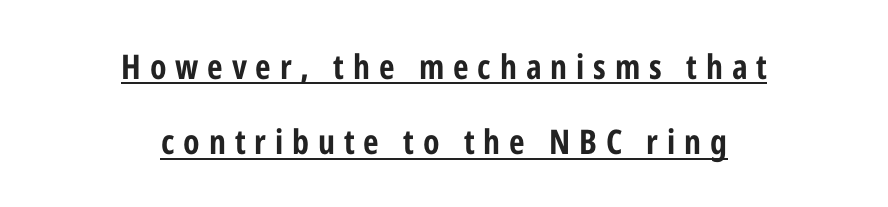
{"serif": "no", "italic": "no", "bold": "yes", "weight": "bold", "width": "condensed", "stroke_contrast": "low", "x_height": "medium", "monospaced": "no", "underline": "yes", "align": "center", "line_spacing": "loose", "line_spacing_ratio": 2.22, "letter_spacing": "wide", "letter_spacing_em": 0.26, "glyph_px": 34}
